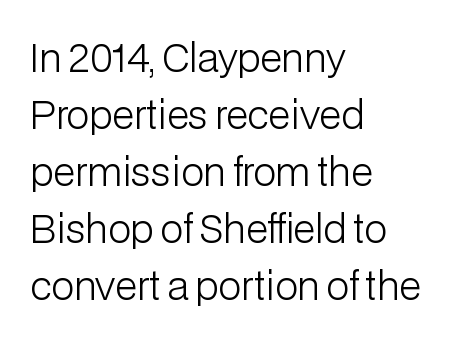
A normal amount of white space separates one row of letters from the next. The lettering holds an erect, upright posture throughout. Any mark beneath the type? The region is blank. Each word holds together tightly as a unit, with standard inter-letter gaps. Think of a printed novel: that variable character pitch is what you see here.
